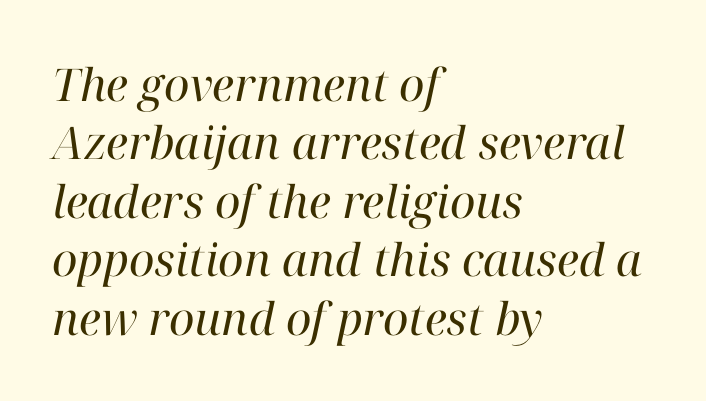
Does the type have serifs? Yes, each stem ends in a small foot. Left-aligned paragraph, ragged on the right. How would I describe the line gaps? Plain and ordinary. Heft: none added — not bold. Honestly, there is no underline to notice here at all. The letters advance in unequal steps, a hallmark of proportional type.
